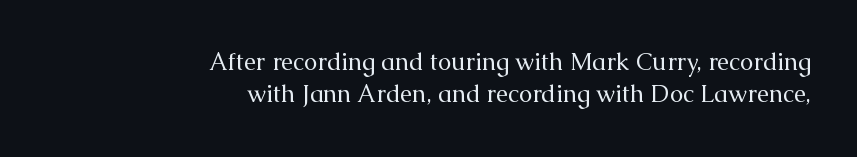
Regarding leading, the lines here are spaced in the standard way. Students, note that the glyphs here touch the page at normal intervals. Descender tails drop into unmarked territory. Unlike italic type, these characters show no tilt at all.
